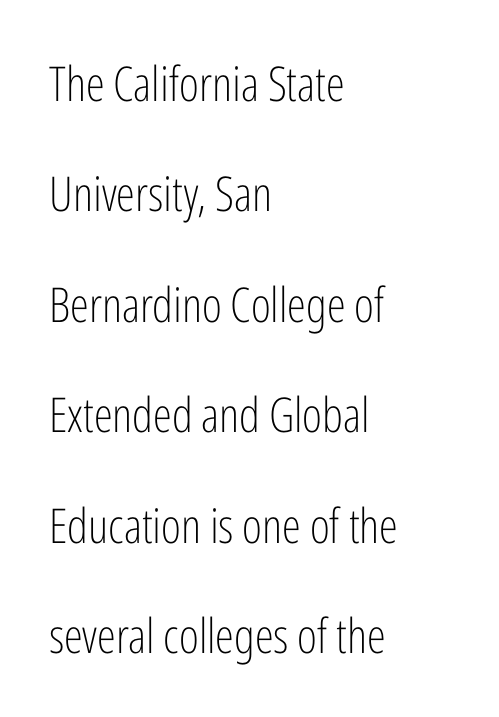
Here the designer chose a conventional face with non-uniform glyph widths. In terms of leading, this rendering errs on the spacious side. No chunkiness to these letters — they're not bold. Look at the tracking — it's just the regular setting, nothing added. Notice how the passage keeps a crisp vertical edge on the left only. Style check: upright.
